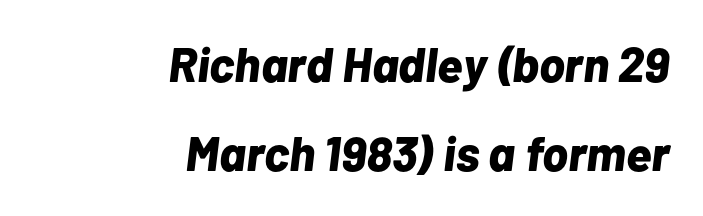
Q: Is the text bold? A: Yes.
Q: Is the text italic (slanted)? A: Yes, it leans right by about 7 degrees.
Q: Is the text underlined? A: No.
Q: How is the paragraph aligned? A: Right-aligned.
Q: Is the spacing between letters normal or unusually wide? A: Normal.
Q: Width (condensed, normal, or wide)? A: Normal.
Q: Stroke contrast? A: Low.
Q: x-height? A: Medium.
Q: Monospaced? A: No.
